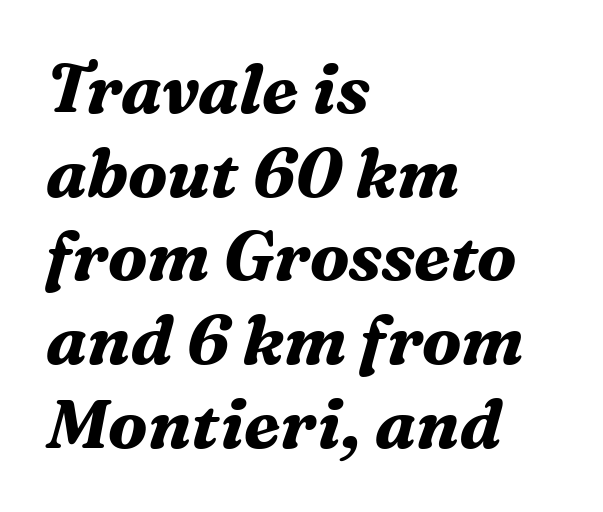
The image shows 68 px bold serif type, italic (leaning right); set left-aligned, line spacing 1.23x, normal letter spacing, not underlined; medium stroke contrast and a medium x-height.
